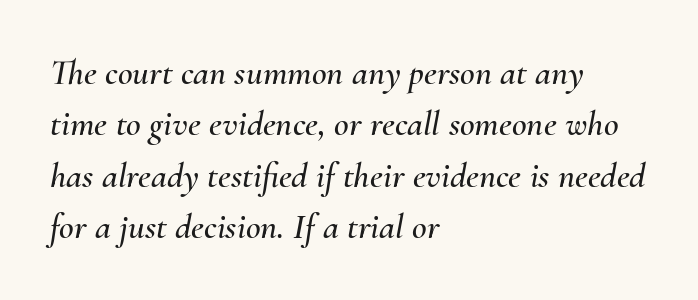
Q: Is the text italic (slanted)? A: Yes, it leans right by about 10 degrees.
Q: Is the text underlined? A: No.
Q: How is the paragraph aligned? A: Left-aligned.
Q: Is the spacing between letters normal or unusually wide? A: Normal.
Q: Is the spacing between lines tight, normal or loose? A: Normal.
Q: Width (condensed, normal, or wide)? A: Normal.
Q: Stroke contrast? A: Medium.
Q: x-height? A: Small.
Q: Monospaced? A: No.
